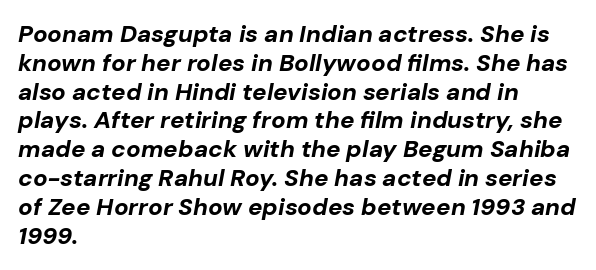
The image shows 24 px bold type, italic (leaning right); set left-aligned, line spacing 1.2x, normal letter spacing, not underlined.
